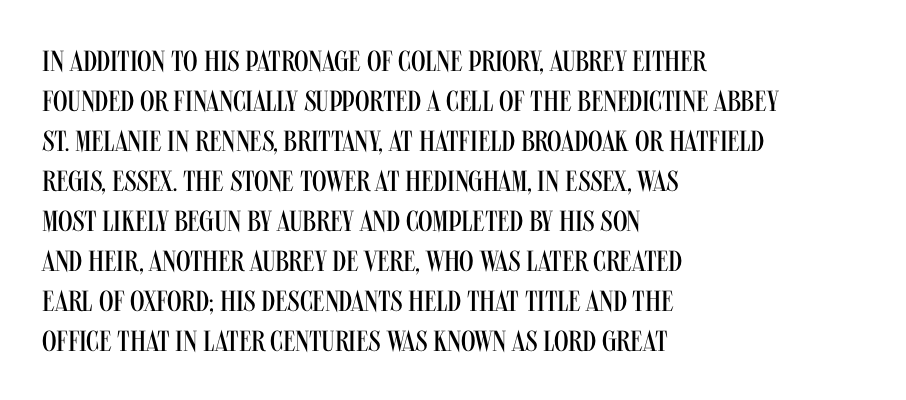
The image shows 29 px regular-weight, condensed sans-serif type, upright; set left-aligned, normal line spacing (1.38x), normal letter spacing, not underlined; medium stroke contrast and a large x-height.
